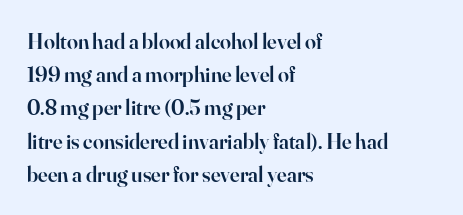
The image shows 22 px text type, upright; set left-aligned, normal line spacing (1.51x), normal letter spacing, not underlined.
